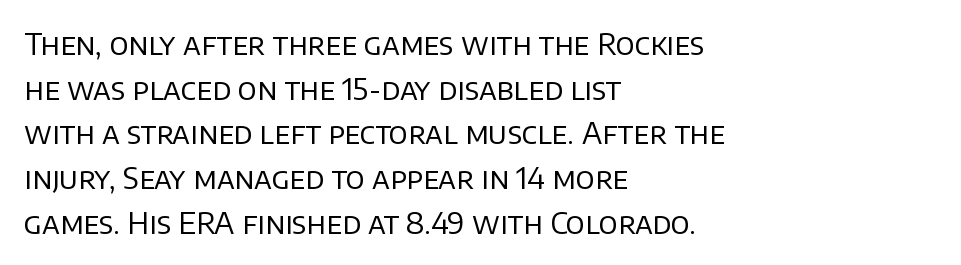
Q: Is the text bold? A: No.
Q: Is the text italic (slanted)? A: No, it is upright.
Q: Is the typeface a serif or a sans-serif typeface? A: Sans-serif.
Q: Is the text underlined? A: No.
Q: How is the paragraph aligned? A: Left-aligned.
Q: Is the spacing between letters normal or unusually wide? A: Normal.
Q: Is the spacing between lines tight, normal or loose? A: Normal.
Q: Width (condensed, normal, or wide)? A: Normal.
Q: Stroke contrast? A: Low.
Q: x-height? A: Large.
Q: Monospaced? A: No.
